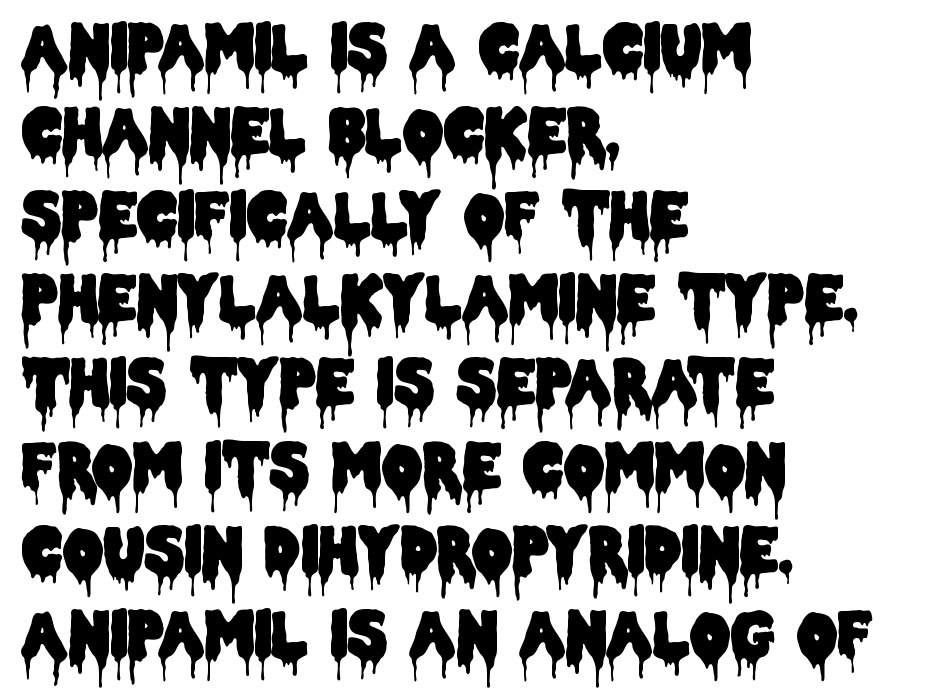
{"serif": "no", "italic": "no", "width": "condensed", "stroke_contrast": "low", "x_height": "large", "monospaced": "no", "underline": "no", "align": "left", "line_spacing": "normal", "line_spacing_ratio": 1.33, "letter_spacing": "normal", "letter_spacing_em": 0.0, "glyph_px": 63}
